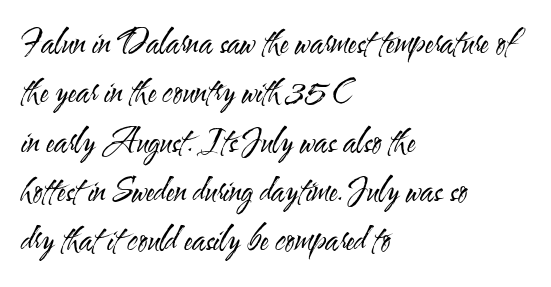
{"serif": "no", "bold": "no", "weight": "regular", "width": "condensed", "stroke_contrast": "medium", "x_height": "small", "monospaced": "no", "underline": "no", "align": "left", "line_spacing": "normal", "line_spacing_ratio": 1.54, "letter_spacing": "normal", "letter_spacing_em": 0.0, "glyph_px": 32}
